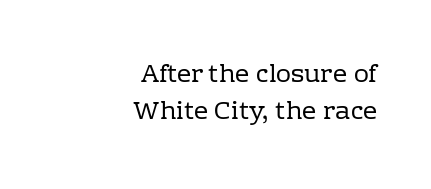
The image shows 25 px text type, upright; set right-aligned, normal line spacing (1.47x), normal letter spacing, not underlined.
